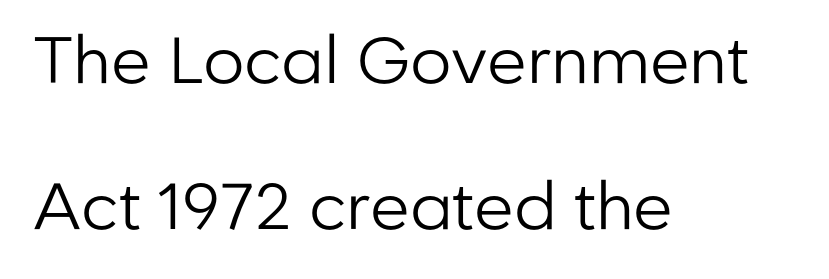
{"serif": "no", "italic": "no", "bold": "no", "weight": "regular", "width": "normal", "stroke_contrast": "low", "x_height": "medium", "monospaced": "no", "underline": "no", "align": "left", "line_spacing": "loose", "line_spacing_ratio": 2.25, "letter_spacing": "normal", "letter_spacing_em": 0.0, "glyph_px": 65}
